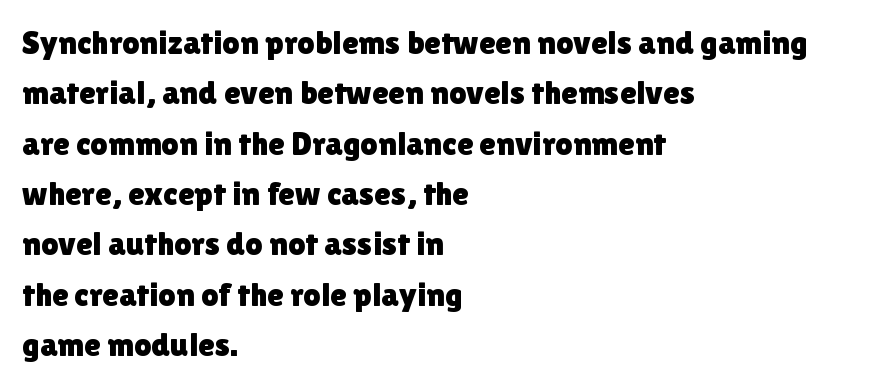
{"serif": "no", "italic": "no", "width": "normal", "x_height": "medium", "monospaced": "no", "underline": "no", "align": "left", "line_spacing": "normal", "line_spacing_ratio": 1.48, "letter_spacing": "normal", "letter_spacing_em": 0.0, "glyph_px": 34}
